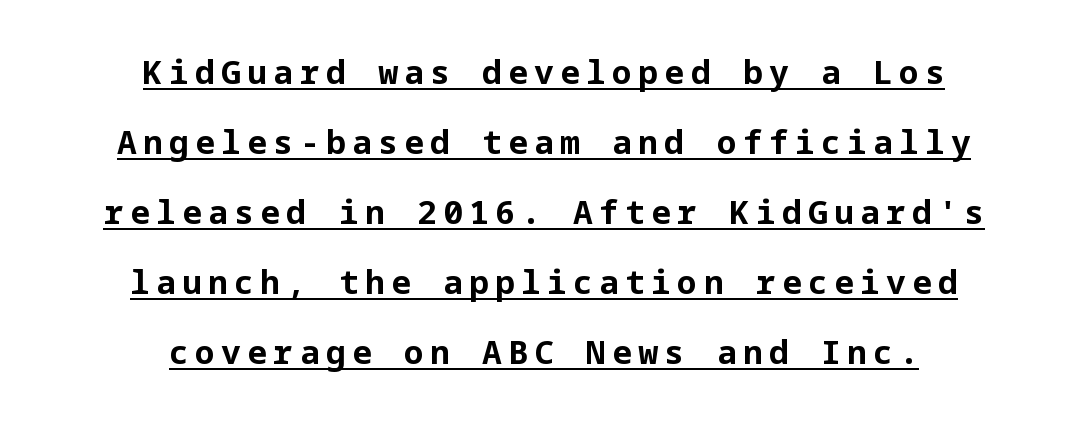
This rendering features underlined lettering. These lines carry a lot of weight — the face is fully bold. The block of text is sparse from top to bottom, with ample space between rows. Centered paragraph, ragged on both sides.
